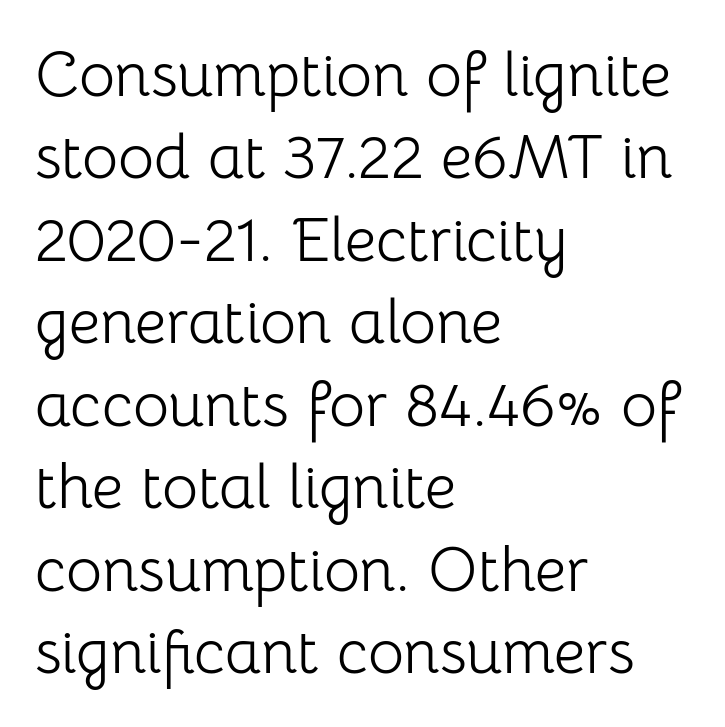
{"serif": "no", "italic": "no", "bold": "no", "weight": "light", "width": "normal", "stroke_contrast": "low", "x_height": "medium", "monospaced": "no", "underline": "no", "align": "left", "line_spacing": "normal", "line_spacing_ratio": 1.33, "letter_spacing": "normal", "letter_spacing_em": 0.0, "glyph_px": 62}
